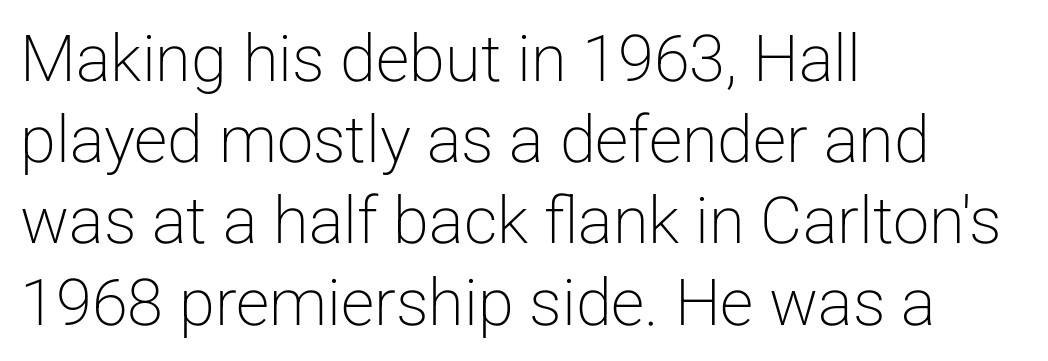
The image shows 65 px light sans-serif type, upright; set left-aligned, normal line spacing (1.25x), normal letter spacing, not underlined; low stroke contrast and a medium x-height.
